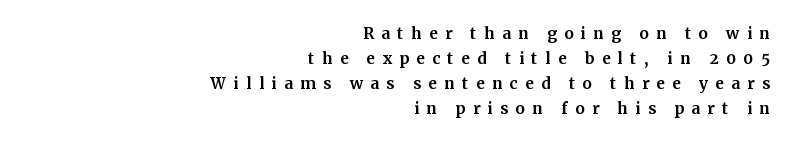
{"italic": "no", "underline": "no", "align": "right", "line_spacing_ratio": 1.19, "letter_spacing": "wide", "letter_spacing_em": 0.35, "glyph_px": 21}
